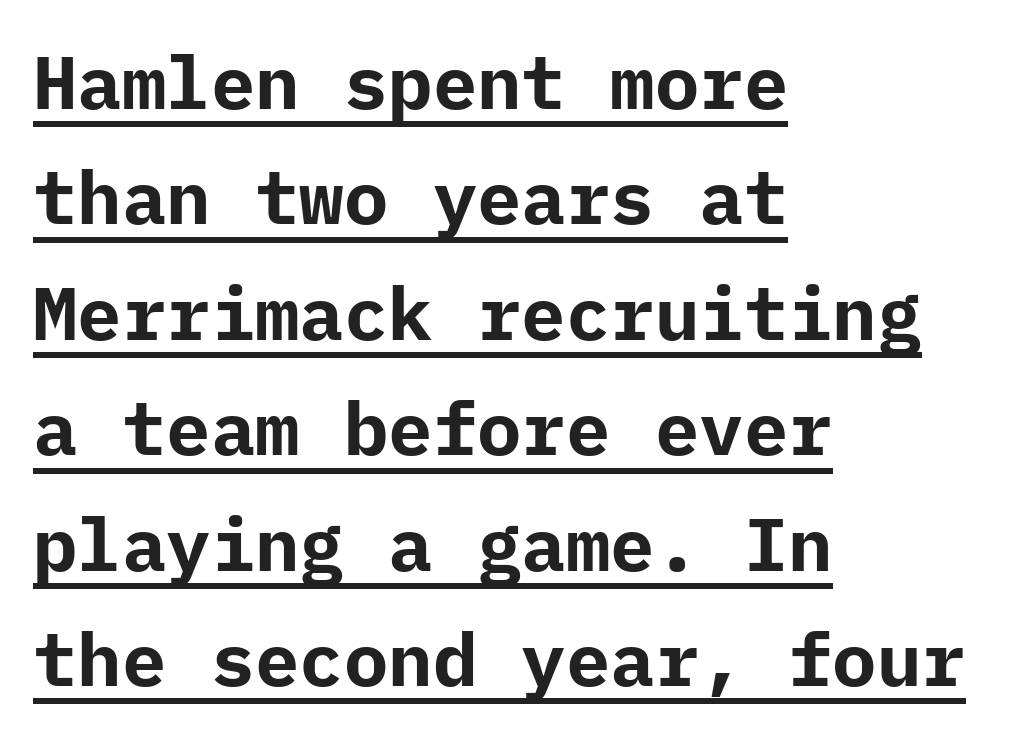
A full-strength bold gives these letters their thick strokes. Which margin do the lines hug? The left one — the right edge is uneven. The letters stand straight up with perfectly vertical stems. Note: no serifs on the glyphs. A baseline rule has been typeset under these characters.
